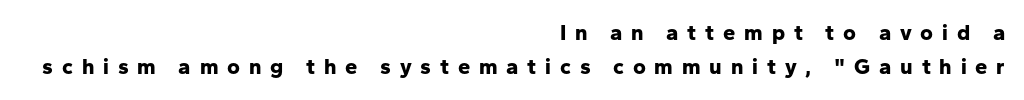
Q: Is the text bold? A: Yes.
Q: Is the text italic (slanted)? A: No, it is upright.
Q: Is the text underlined? A: No.
Q: How is the paragraph aligned? A: Right-aligned.
Q: Is the spacing between letters normal or unusually wide? A: Unusually wide.
Q: Is the spacing between lines tight, normal or loose? A: Normal.
